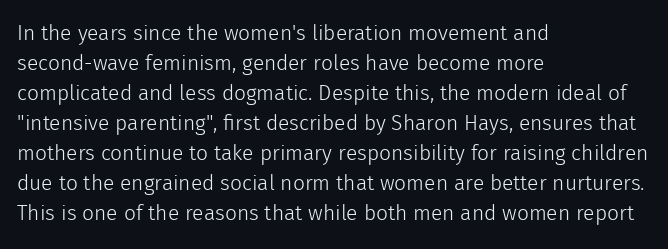
Compared with typical body copy, the letter spacing here is the same. The text block is weighted toward the left margin, trailing off unevenly rightward. The foot of each line stays bare and open. Evenly set lines give the paragraph a standard silhouette. Stroke thickness stays within the range of a standard reading face or lighter.
